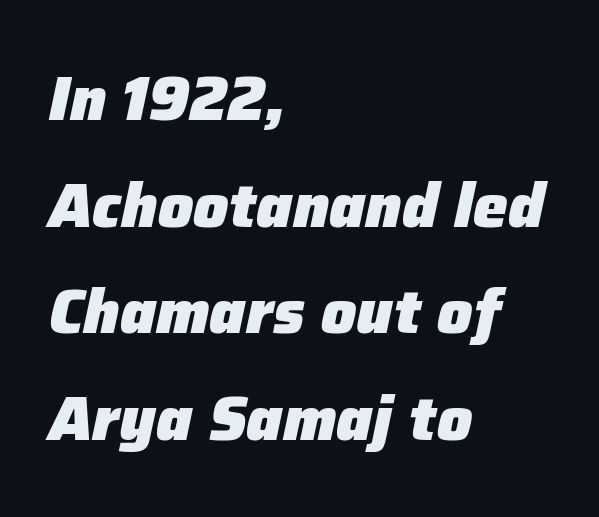
{"italic": "yes", "lean": "right", "slant_degrees": 12, "bold": "yes", "weight": "heavy", "width": "normal", "stroke_contrast": "low", "x_height": "medium", "monospaced": "no", "underline": "no", "align": "left", "line_spacing_ratio": 1.72, "letter_spacing": "normal", "letter_spacing_em": 0.0, "glyph_px": 62}
